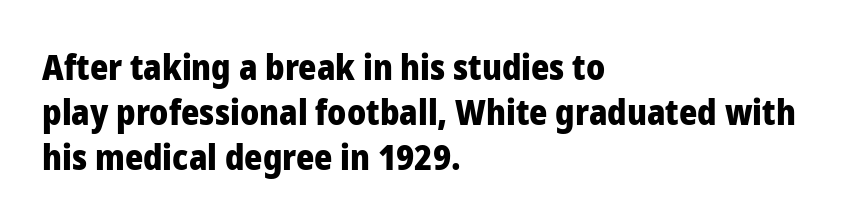
{"serif": "no", "italic": "no", "bold": "yes", "weight": "heavy", "width": "normal", "stroke_contrast": "low", "x_height": "medium", "monospaced": "no", "underline": "no", "align": "left", "line_spacing": "normal", "line_spacing_ratio": 1.28, "letter_spacing": "normal", "letter_spacing_em": 0.0, "glyph_px": 35}
